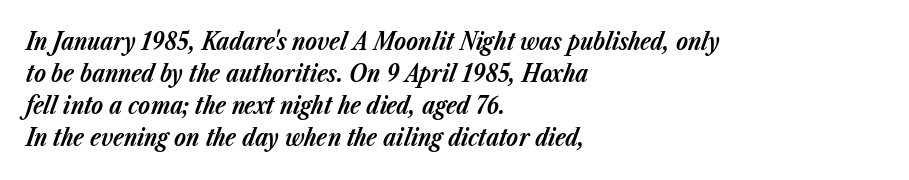
The image shows 24 px bold type, italic (leaning right); set left-aligned, normal line spacing (1.34x), normal letter spacing, not underlined.
